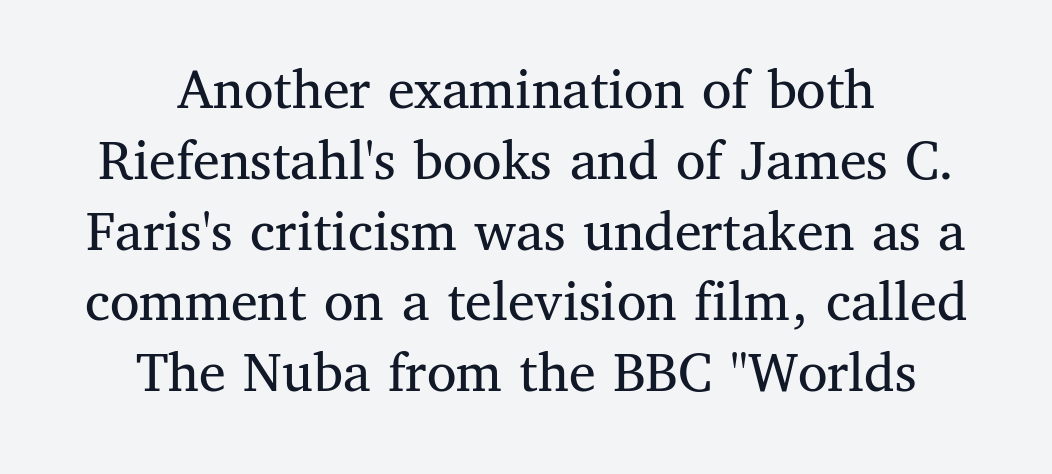
Q: Is the text bold? A: No.
Q: Is the text italic (slanted)? A: No, it is upright.
Q: Is the typeface a serif or a sans-serif typeface? A: Serif.
Q: Is the text underlined? A: No.
Q: How is the paragraph aligned? A: Centered.
Q: Is the spacing between letters normal or unusually wide? A: Normal.
Q: Width (condensed, normal, or wide)? A: Normal.
Q: Stroke contrast? A: Medium.
Q: x-height? A: Medium.
Q: Monospaced? A: No.
